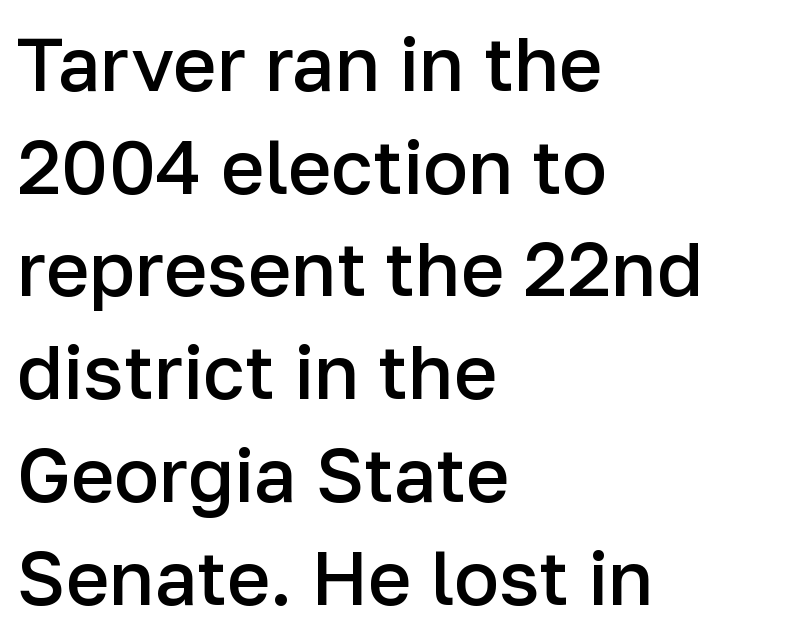
Q: Is the text bold? A: Semi-bold.
Q: Is the text italic (slanted)? A: No, it is upright.
Q: Is the typeface a serif or a sans-serif typeface? A: Sans-serif.
Q: Is the text underlined? A: No.
Q: How is the paragraph aligned? A: Left-aligned.
Q: Is the spacing between letters normal or unusually wide? A: Normal.
Q: Is the spacing between lines tight, normal or loose? A: Normal.
Q: Width (condensed, normal, or wide)? A: Normal.
Q: Stroke contrast? A: Low.
Q: x-height? A: Medium.
Q: Monospaced? A: No.
